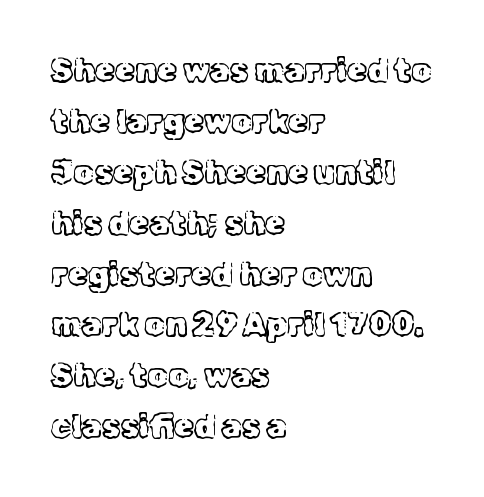
Q: Is the text bold? A: No.
Q: Is the text italic (slanted)? A: No, it is upright.
Q: Is the typeface a serif or a sans-serif typeface? A: Serif.
Q: Is the text underlined? A: No.
Q: How is the paragraph aligned? A: Left-aligned.
Q: Is the spacing between letters normal or unusually wide? A: Normal.
Q: Is the spacing between lines tight, normal or loose? A: Normal.
Q: Width (condensed, normal, or wide)? A: Normal.
Q: x-height? A: Medium.
Q: Monospaced? A: No.
